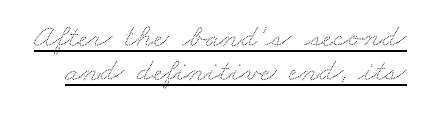
Q: Is the text underlined? A: Yes.
Q: Is the spacing between letters normal or unusually wide? A: Normal.
Q: Is the spacing between lines tight, normal or loose? A: Tight.
Q: Width (condensed, normal, or wide)? A: Wide.
Q: Stroke contrast? A: Low.
Q: x-height? A: Small.
Q: Monospaced? A: No.
